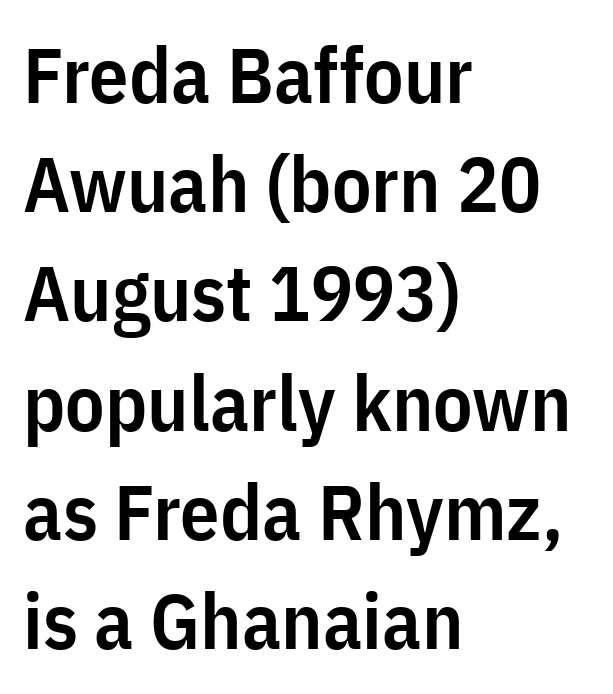
Q: Is the text bold? A: Semi-bold.
Q: Is the text italic (slanted)? A: No, it is upright.
Q: Is the typeface a serif or a sans-serif typeface? A: Sans-serif.
Q: Is the text underlined? A: No.
Q: How is the paragraph aligned? A: Left-aligned.
Q: Is the spacing between letters normal or unusually wide? A: Normal.
Q: Is the spacing between lines tight, normal or loose? A: Normal.
Q: Width (condensed, normal, or wide)? A: Condensed.
Q: Stroke contrast? A: Low.
Q: x-height? A: Medium.
Q: Monospaced? A: No.
